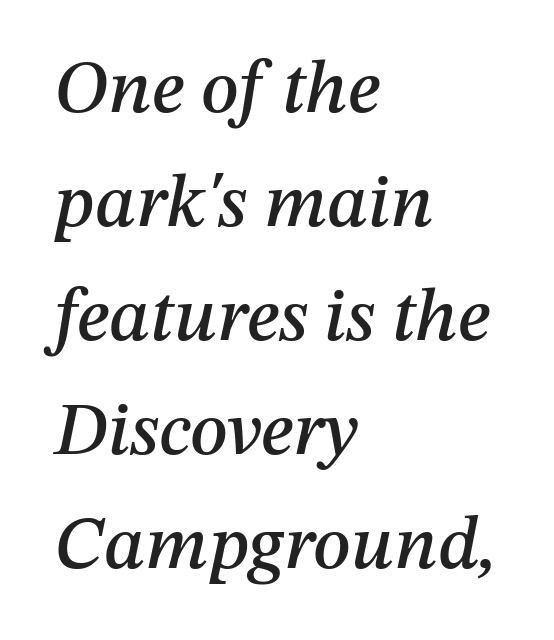
{"italic": "yes", "lean": "right", "slant_degrees": 12, "width": "normal", "stroke_contrast": "medium", "x_height": "medium", "monospaced": "no", "underline": "no", "align": "left", "line_spacing": "normal", "line_spacing_ratio": 1.52, "letter_spacing": "normal", "letter_spacing_em": 0.0, "glyph_px": 75}
